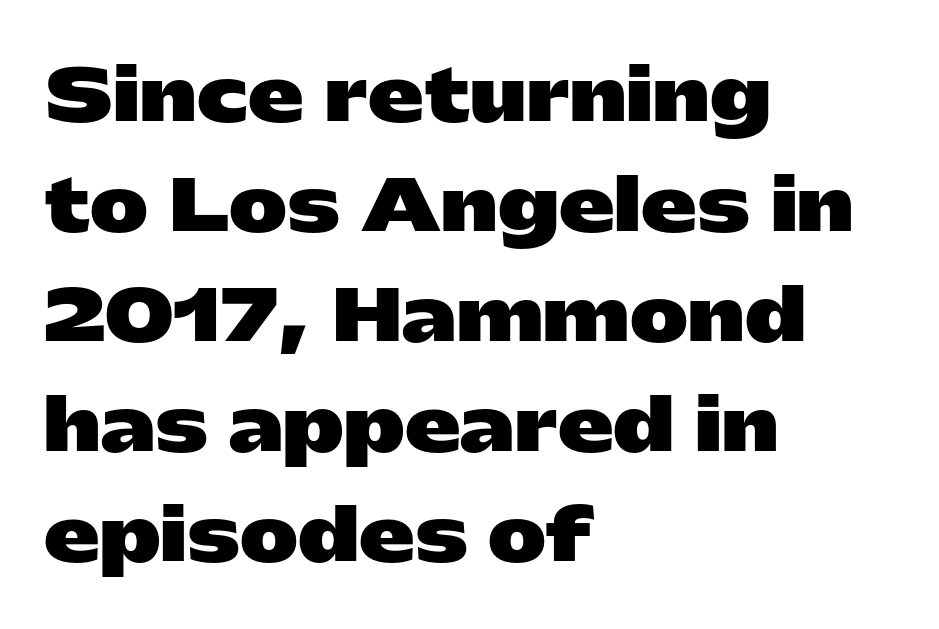
The image shows 70 px heavy, wide sans-serif type, upright; set left-aligned, normal line spacing (1.57x), normal letter spacing, not underlined; low stroke contrast and a medium x-height.
